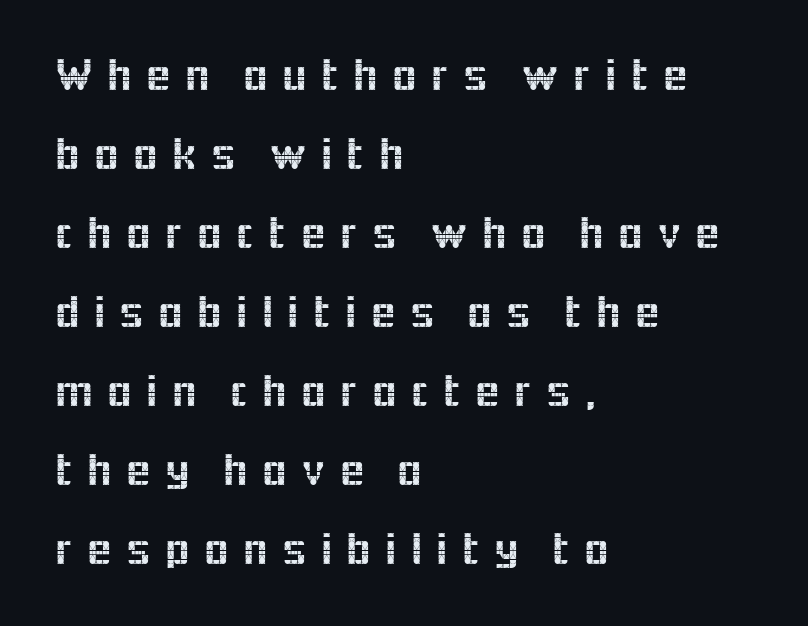
The string is rendered with underlining switched off. Does the lettering tilt? It doesn't — this is upright. Casual observation: everything's shoved over to the left. Display-style spreading of the glyphs; the letterfit is very open. Note the varied advance widths — an 'i' is clearly narrower than an 'm'.
